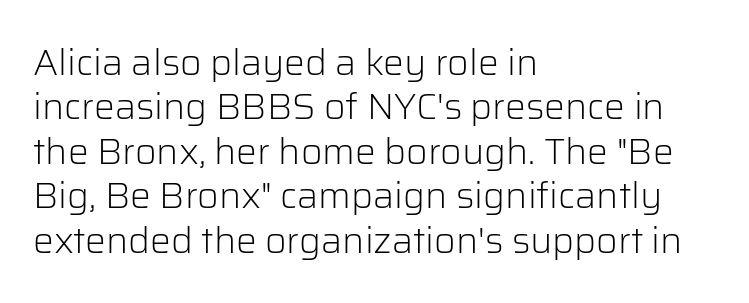
{"serif": "no", "italic": "no", "bold": "no", "weight": "light", "width": "normal", "stroke_contrast": "low", "x_height": "medium", "monospaced": "no", "underline": "no", "align": "left", "line_spacing_ratio": 1.2, "letter_spacing": "normal", "letter_spacing_em": 0.0, "glyph_px": 37}
